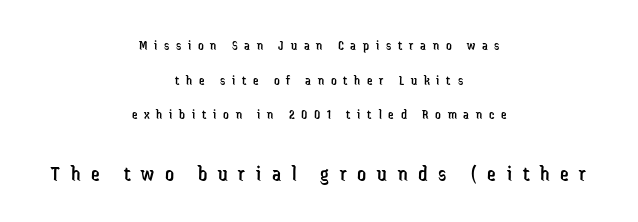
Q: Is the text bold? A: No.
Q: Is the text italic (slanted)? A: No, it is upright.
Q: Is the text underlined? A: No.
Q: How is the paragraph aligned? A: Centered.
Q: Is the spacing between letters normal or unusually wide? A: Unusually wide.
Q: Is the spacing between lines tight, normal or loose? A: Loose.
Q: Which block of text is set in a larger size, the first (top) or the second (bottom)? A: The second (bottom) one.
